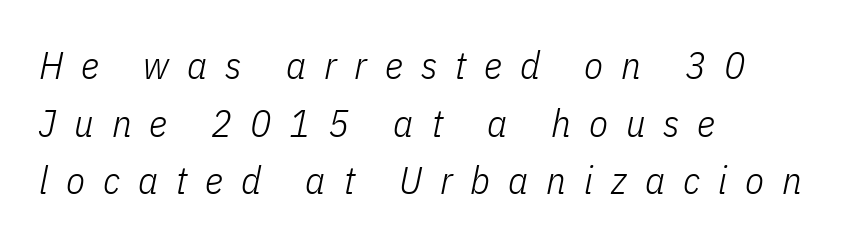
Descender tails drop into unmarked territory. Honestly, the letter spacing is so wide it's the main thing you notice. The typeface has the unassuming heft of standard copy or less. What's the leading like? Ordinary, nothing unusual. The text carries the slant typical of an italic or oblique font. The rendering anchors every line to the left-hand side.
